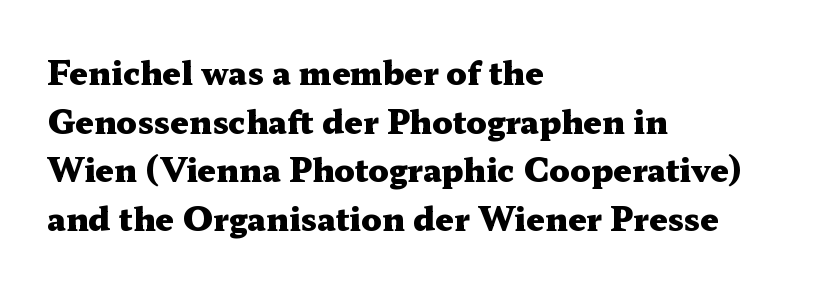
Q: Is the text bold? A: Yes.
Q: Is the text italic (slanted)? A: No, it is upright.
Q: Is the typeface a serif or a sans-serif typeface? A: Serif.
Q: Is the text underlined? A: No.
Q: How is the paragraph aligned? A: Left-aligned.
Q: Is the spacing between letters normal or unusually wide? A: Normal.
Q: Is the spacing between lines tight, normal or loose? A: Normal.
Q: Width (condensed, normal, or wide)? A: Wide.
Q: Stroke contrast? A: Medium.
Q: x-height? A: Medium.
Q: Monospaced? A: No.
